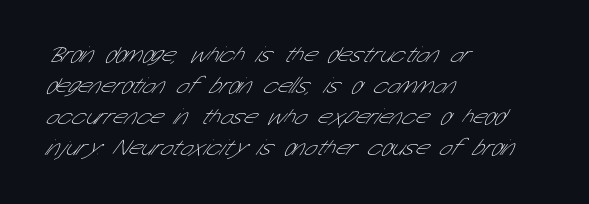
{"bold": "no", "underline": "no", "align": "left", "line_spacing": "normal", "line_spacing_ratio": 1.35, "letter_spacing": "normal", "letter_spacing_em": 0.0, "glyph_px": 23}
